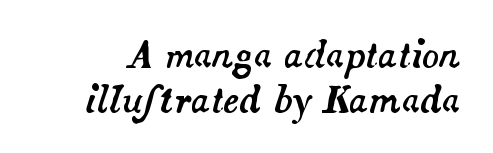
The image shows 36 px text type, italic (leaning right); set line spacing 1.24x, normal letter spacing, not underlined; medium stroke contrast and a small x-height.
